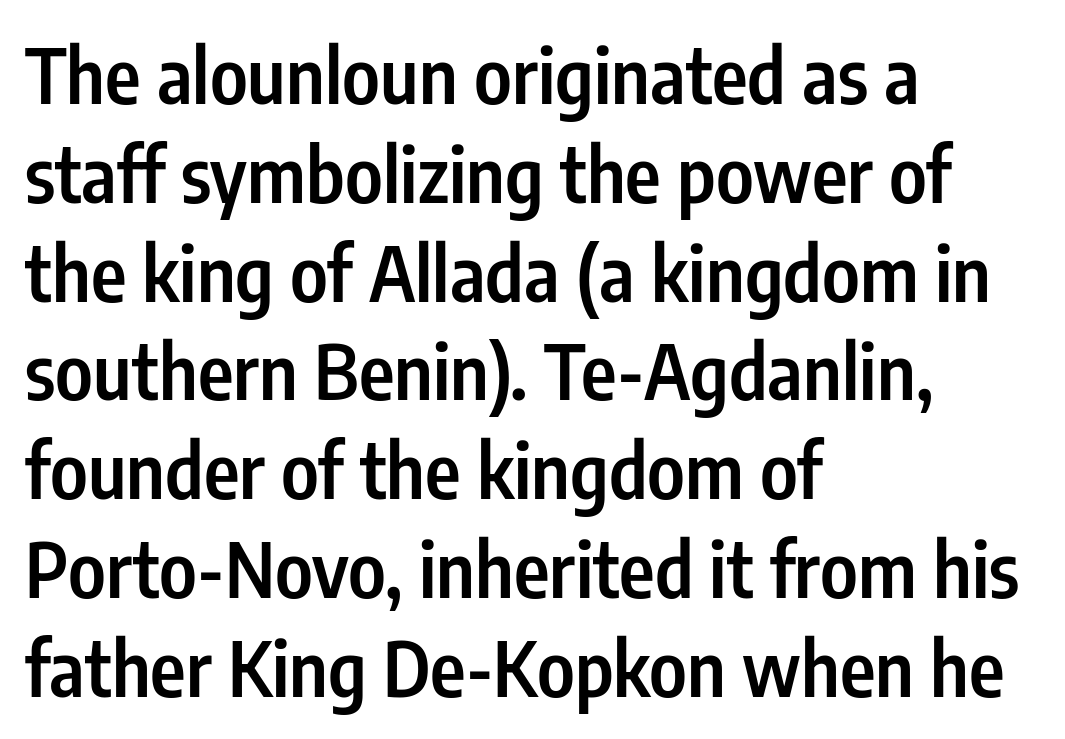
The image shows 76 px semibold, condensed sans-serif type, upright; set left-aligned, normal line spacing (1.3x), normal letter spacing, not underlined; low stroke contrast and a medium x-height.
